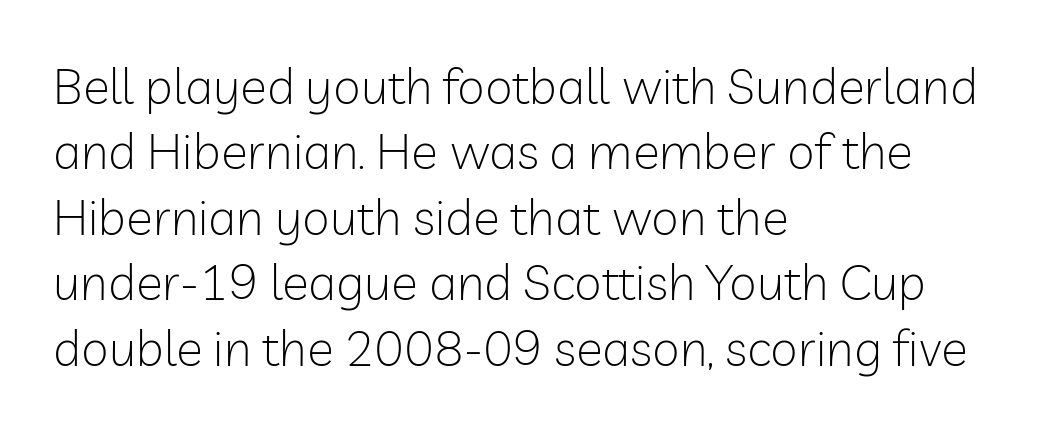
Q: Is the text bold? A: No.
Q: Is the text italic (slanted)? A: No, it is upright.
Q: Is the typeface a serif or a sans-serif typeface? A: Sans-serif.
Q: Is the text underlined? A: No.
Q: How is the paragraph aligned? A: Left-aligned.
Q: Is the spacing between letters normal or unusually wide? A: Normal.
Q: Is the spacing between lines tight, normal or loose? A: Normal.
Q: Width (condensed, normal, or wide)? A: Normal.
Q: Stroke contrast? A: Low.
Q: x-height? A: Medium.
Q: Monospaced? A: No.
